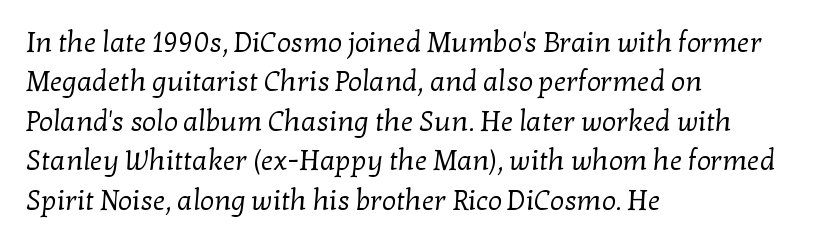
The image shows 28 px regular-weight serif type; set left-aligned, normal line spacing (1.41x), normal letter spacing, not underlined; low stroke contrast and a medium x-height.
